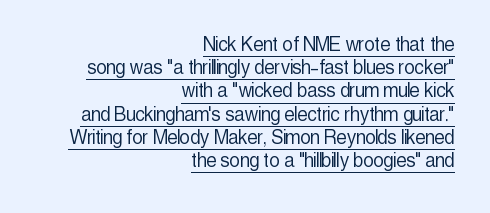
{"italic": "no", "bold": "no", "underline": "yes", "align": "right", "line_spacing": "tight", "line_spacing_ratio": 1.01, "letter_spacing": "normal", "letter_spacing_em": 0.0, "glyph_px": 23}
